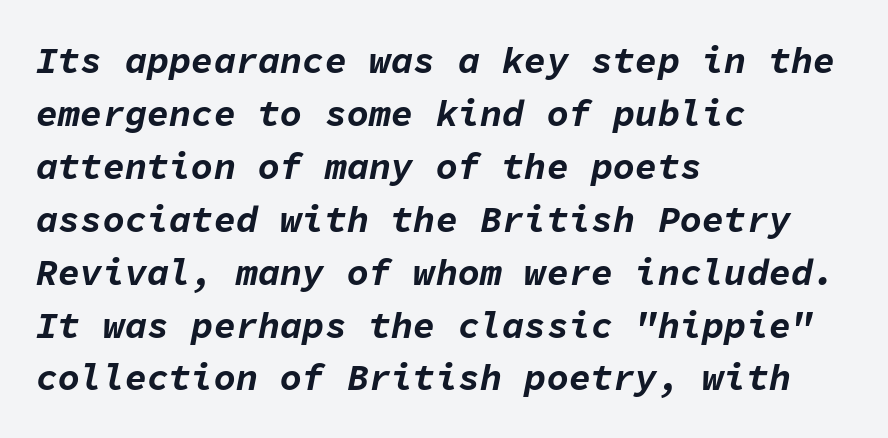
The image shows 37 px bold type, italic (leaning right), monospaced; set left-aligned, normal line spacing (1.43x), normal letter spacing, not underlined; low stroke contrast and a medium x-height.
